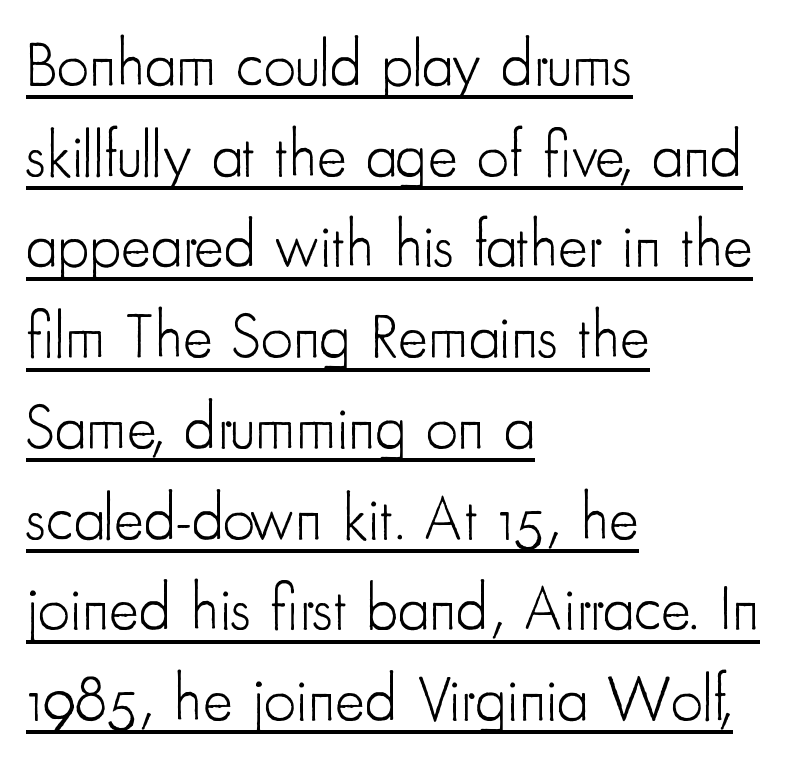
{"serif": "no", "italic": "no", "bold": "no", "weight": "light", "width": "condensed", "stroke_contrast": "low", "x_height": "small", "monospaced": "no", "underline": "yes", "align": "left", "line_spacing": "normal", "line_spacing_ratio": 1.44, "letter_spacing": "normal", "letter_spacing_em": 0.0, "glyph_px": 63}
